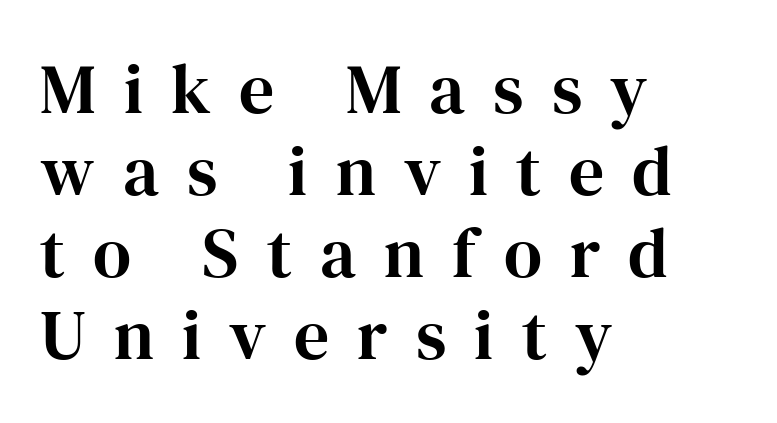
The image shows 70 px serif type, upright; set left-aligned, line spacing 1.17x, unusually wide letter spacing (+0.4 em), not underlined; high stroke contrast and a medium x-height.
